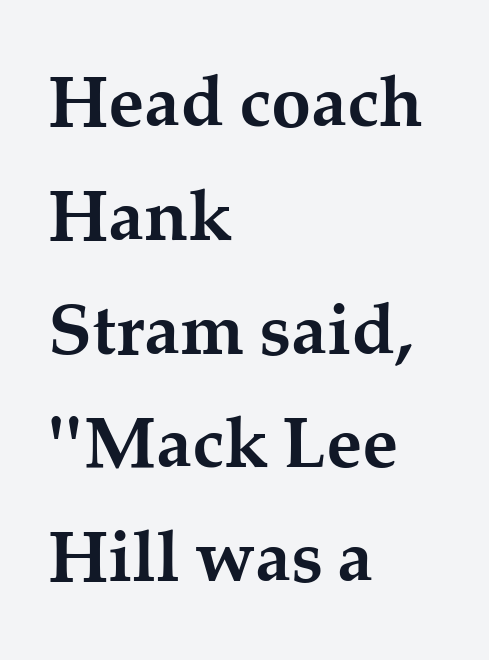
{"serif": "yes", "italic": "no", "bold": "yes", "weight": "semibold", "width": "normal", "stroke_contrast": "medium", "x_height": "medium", "monospaced": "no", "underline": "no", "align": "left", "line_spacing": "normal", "line_spacing_ratio": 1.58, "letter_spacing": "normal", "letter_spacing_em": 0.0, "glyph_px": 72}
